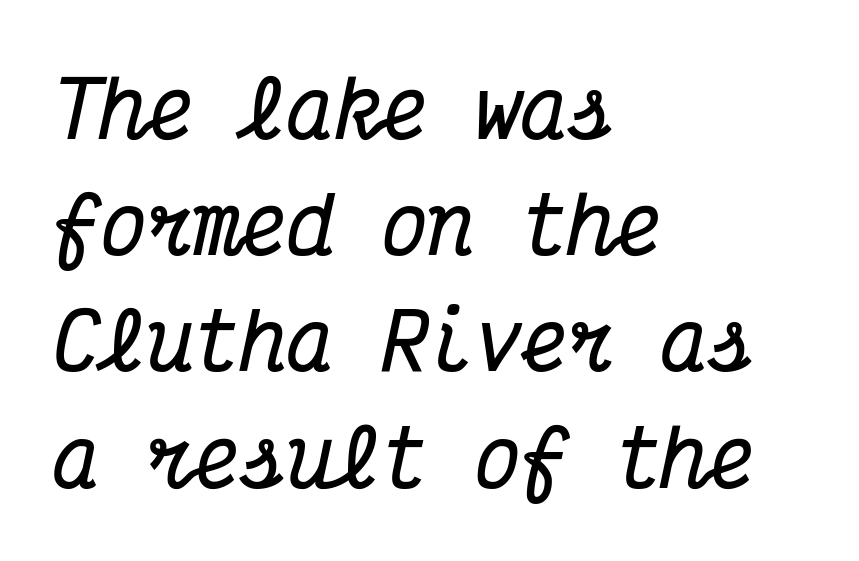
The image shows 78 px bold, condensed serif type, italic (leaning right), monospaced; set left-aligned, normal line spacing (1.49x), normal letter spacing, not underlined; medium stroke contrast and a medium x-height.
